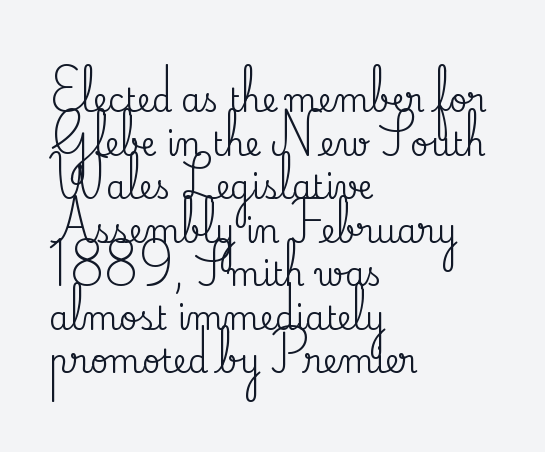
The image shows 32 px serif type, upright; set left-aligned, normal line spacing (1.36x), normal letter spacing, not underlined; medium stroke contrast and a small x-height.
